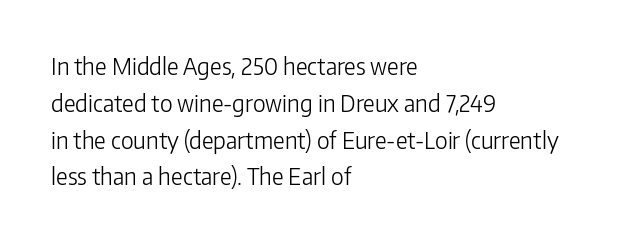
The rendering uses a moderate line-height, typical for paragraphs. The cut favours lightness, reaching ordinary text weight at its darkest. This is roman type, the default non-slanted kind. A student would call this left alignment; a typographer would say flush left, rag right. Honestly, there is no underline to notice here at all. The letterforms sit shoulder to shoulder at normal distance.
